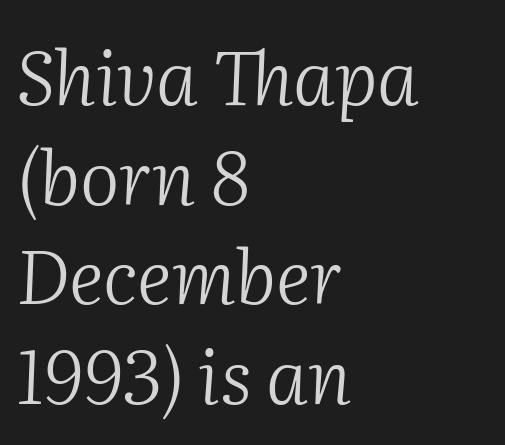
Q: Is the text bold? A: No.
Q: Is the text italic (slanted)? A: Yes, it leans right by about 2 degrees.
Q: Is the typeface a serif or a sans-serif typeface? A: Serif.
Q: Is the text underlined? A: No.
Q: How is the paragraph aligned? A: Left-aligned.
Q: Is the spacing between letters normal or unusually wide? A: Normal.
Q: Is the spacing between lines tight, normal or loose? A: Normal.
Q: Width (condensed, normal, or wide)? A: Normal.
Q: Stroke contrast? A: Medium.
Q: x-height? A: Medium.
Q: Monospaced? A: No.
